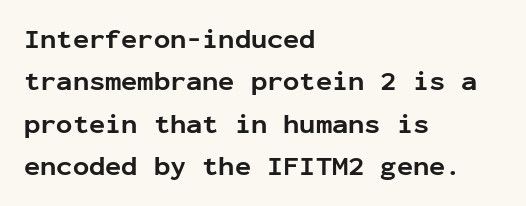
Q: Is the text bold? A: Yes.
Q: Is the text italic (slanted)? A: No, it is upright.
Q: Is the text underlined? A: No.
Q: How is the paragraph aligned? A: Left-aligned.
Q: Is the spacing between letters normal or unusually wide? A: Normal.
Q: Is the spacing between lines tight, normal or loose? A: Normal.
